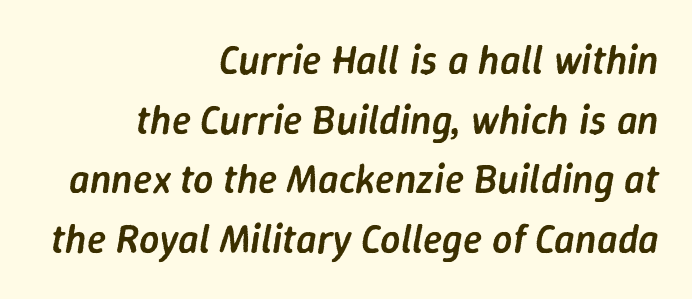
{"italic": "yes", "lean": "right", "slant_degrees": 9, "bold": "semi", "weight": "semibold", "width": "normal", "stroke_contrast": "low", "x_height": "medium", "monospaced": "no", "underline": "no", "align": "right", "line_spacing": "normal", "line_spacing_ratio": 1.49, "letter_spacing": "normal", "letter_spacing_em": 0.0, "glyph_px": 40}
